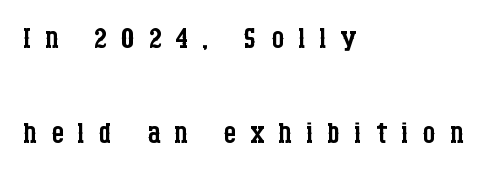
All the whitespace from short lines collects on the right. The letterforms stand isolated, each surrounded by extra space. Designer's note — italics off, roman on. The passage shown is not underscored anywhere. These lines are rendered in a variable-pitch font.
